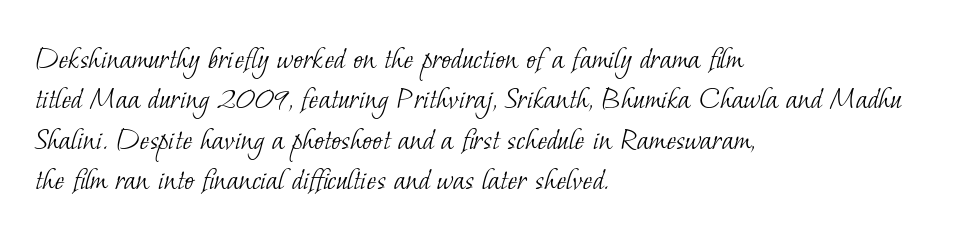
The passage shown is typed in a proportional face where columns would drift. A light-to-regular cut is what we see here. Rule under the text: the space is simply empty. Glyph-to-glyph distance matches everyday printed text. Alignment: flush left.
